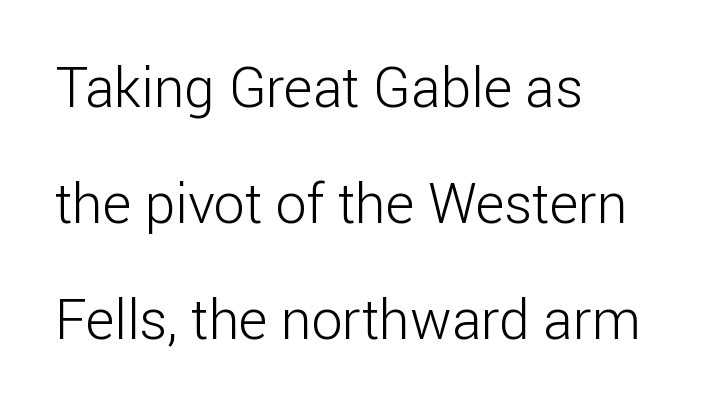
The image shows 55 px light sans-serif type, upright; set left-aligned, loose line spacing (2.11x), normal letter spacing, not underlined; low stroke contrast and a medium x-height.
